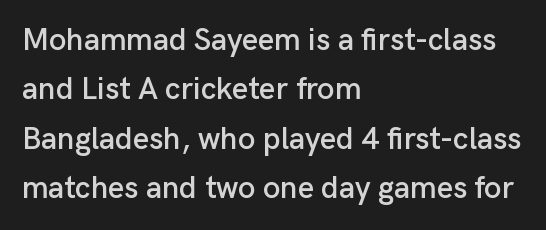
The image shows 31 px sans-serif type, upright; set left-aligned, normal line spacing (1.59x), normal letter spacing, not underlined; low stroke contrast and a medium x-height.
